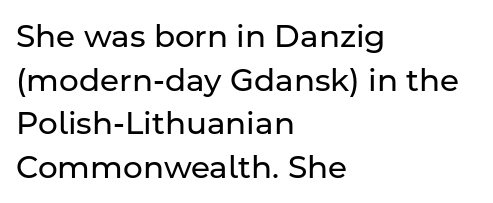
You can tell from the bare stems that sans-serif type was used. Think standard paragraph weight, or any step lighter than that. Spacing between characters is what you'd get straight out of the box. Check the space under the baseline: it is left empty.
